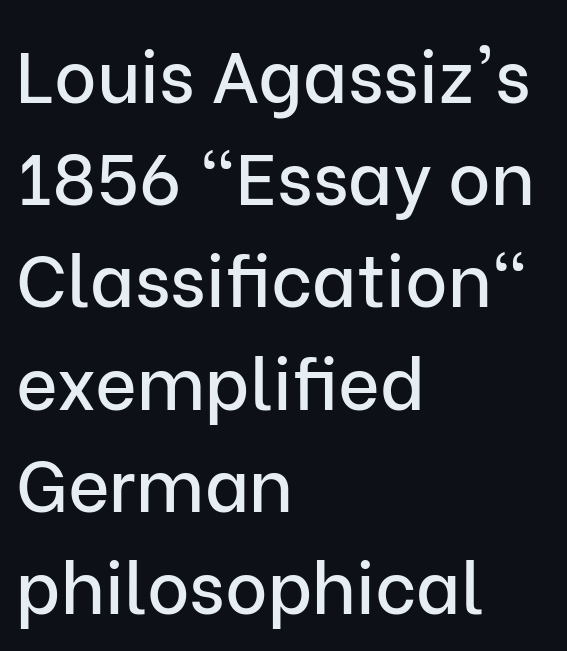
Q: Is the text italic (slanted)? A: No, it is upright.
Q: Is the typeface a serif or a sans-serif typeface? A: Sans-serif.
Q: Is the text underlined? A: No.
Q: How is the paragraph aligned? A: Left-aligned.
Q: Is the spacing between letters normal or unusually wide? A: Normal.
Q: Is the spacing between lines tight, normal or loose? A: Normal.
Q: Width (condensed, normal, or wide)? A: Normal.
Q: Stroke contrast? A: Low.
Q: x-height? A: Medium.
Q: Monospaced? A: No.
